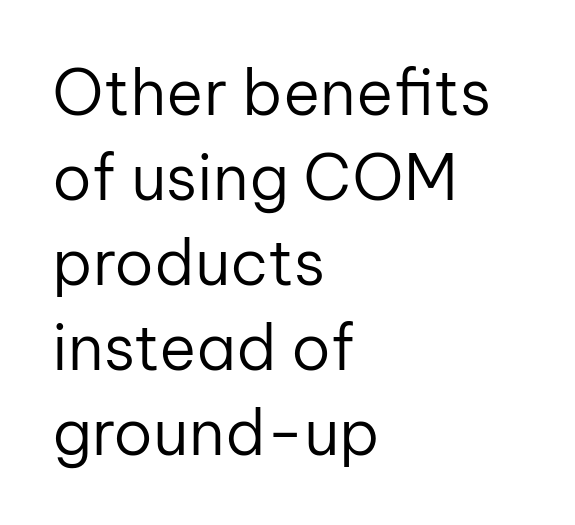
Q: Is the text bold? A: No.
Q: Is the text italic (slanted)? A: No, it is upright.
Q: Is the typeface a serif or a sans-serif typeface? A: Sans-serif.
Q: Is the text underlined? A: No.
Q: How is the paragraph aligned? A: Left-aligned.
Q: Is the spacing between letters normal or unusually wide? A: Normal.
Q: Is the spacing between lines tight, normal or loose? A: Normal.
Q: Width (condensed, normal, or wide)? A: Normal.
Q: Stroke contrast? A: Low.
Q: x-height? A: Medium.
Q: Monospaced? A: No.
